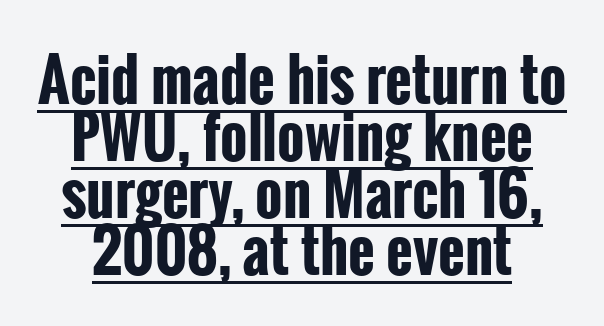
{"serif": "no", "italic": "no", "bold": "yes", "weight": "bold", "width": "condensed", "stroke_contrast": "low", "x_height": "medium", "monospaced": "no", "underline": "yes", "line_spacing": "tight", "line_spacing_ratio": 0.98, "letter_spacing": "normal", "letter_spacing_em": 0.0, "glyph_px": 58}
